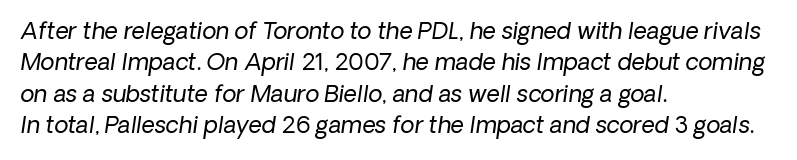
{"bold": "no", "underline": "no", "align": "left", "line_spacing": "normal", "line_spacing_ratio": 1.36, "letter_spacing": "normal", "letter_spacing_em": 0.0, "glyph_px": 23}
